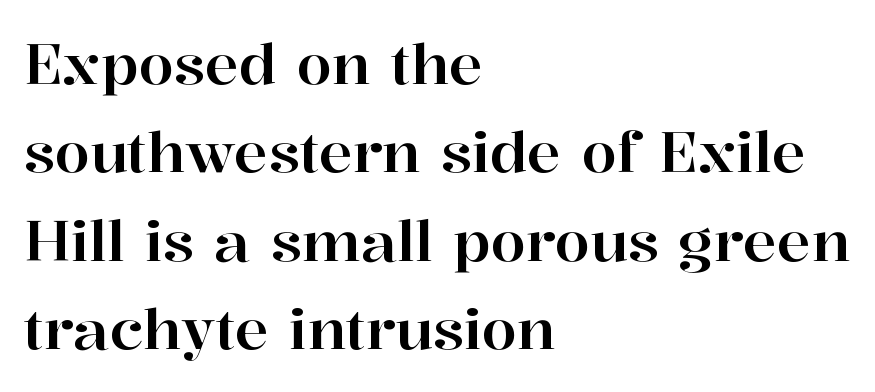
{"serif": "yes", "italic": "no", "width": "normal", "stroke_contrast": "high", "x_height": "medium", "monospaced": "no", "underline": "no", "align": "left", "line_spacing": "normal", "line_spacing_ratio": 1.55, "letter_spacing": "normal", "letter_spacing_em": 0.0, "glyph_px": 57}
